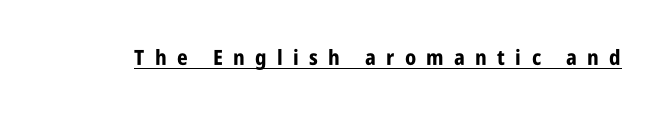
{"italic": "no", "bold": "yes", "underline": "yes", "letter_spacing": "wide", "letter_spacing_em": 0.49, "glyph_px": 21}
